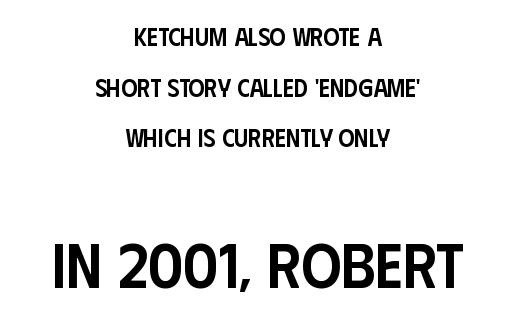
Q: Is the text bold? A: Semi-bold.
Q: Is the text italic (slanted)? A: No, it is upright.
Q: Is the typeface a serif or a sans-serif typeface? A: Sans-serif.
Q: Is the text underlined? A: No.
Q: How is the paragraph aligned? A: Centered.
Q: Is the spacing between letters normal or unusually wide? A: Normal.
Q: Is the spacing between lines tight, normal or loose? A: Loose.
Q: Which block of text is set in a larger size, the first (top) or the second (bottom)? A: The second (bottom) one.
Q: Width (condensed, normal, or wide)? A: Condensed.
Q: Stroke contrast? A: Low.
Q: x-height? A: Large.
Q: Monospaced? A: No.
